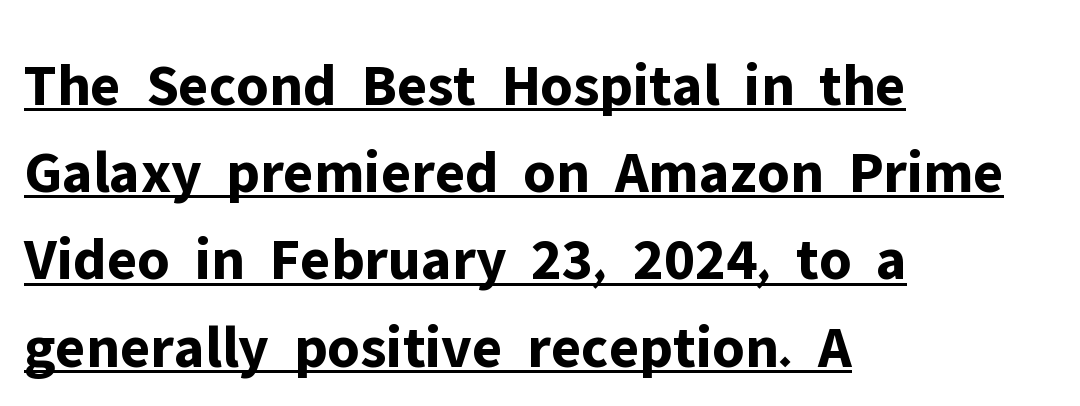
The image shows 61 px bold sans-serif type, upright; set left-aligned, normal line spacing (1.43x), normal letter spacing, underlined; low stroke contrast and a medium x-height.
